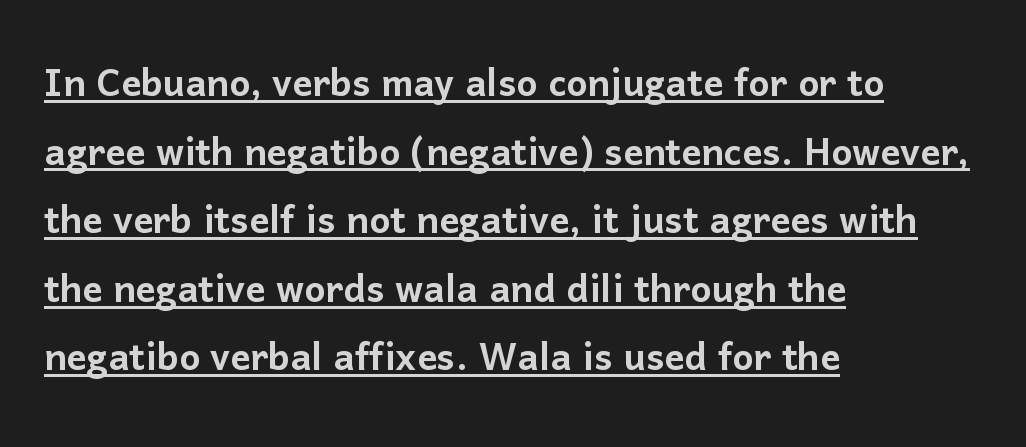
Q: Is the text italic (slanted)? A: No, it is upright.
Q: Is the typeface a serif or a sans-serif typeface? A: Sans-serif.
Q: Is the text underlined? A: Yes.
Q: How is the paragraph aligned? A: Left-aligned.
Q: Is the spacing between letters normal or unusually wide? A: Normal.
Q: Is the spacing between lines tight, normal or loose? A: Normal.
Q: Width (condensed, normal, or wide)? A: Normal.
Q: Stroke contrast? A: Low.
Q: x-height? A: Medium.
Q: Monospaced? A: No.
